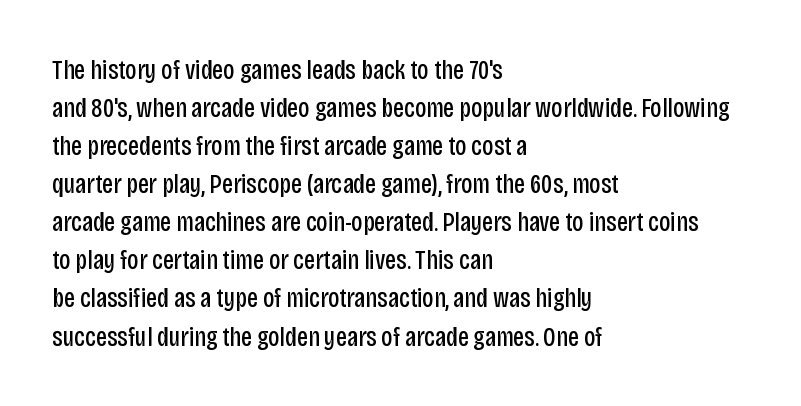
Q: Is the text bold? A: No.
Q: Is the text italic (slanted)? A: No, it is upright.
Q: Is the typeface a serif or a sans-serif typeface? A: Sans-serif.
Q: Is the text underlined? A: No.
Q: How is the paragraph aligned? A: Left-aligned.
Q: Is the spacing between letters normal or unusually wide? A: Normal.
Q: Is the spacing between lines tight, normal or loose? A: Normal.
Q: Width (condensed, normal, or wide)? A: Condensed.
Q: Stroke contrast? A: Low.
Q: x-height? A: Large.
Q: Monospaced? A: No.
